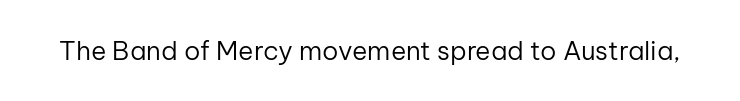
A roman cut, with each character standing at attention. Decoration check: the copy has no underline. The gaps between neighbouring characters are ordinary and unremarkable. Bold? No — there's no thickening of the strokes.
